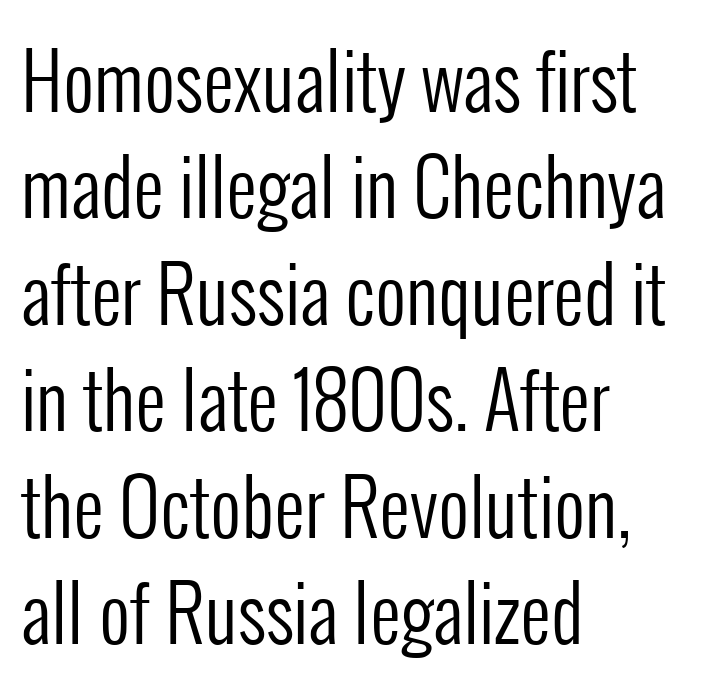
Q: Is the text bold? A: No.
Q: Is the text italic (slanted)? A: No, it is upright.
Q: Is the typeface a serif or a sans-serif typeface? A: Sans-serif.
Q: Is the text underlined? A: No.
Q: How is the paragraph aligned? A: Left-aligned.
Q: Is the spacing between letters normal or unusually wide? A: Normal.
Q: Is the spacing between lines tight, normal or loose? A: Normal.
Q: Width (condensed, normal, or wide)? A: Condensed.
Q: Stroke contrast? A: Low.
Q: x-height? A: Medium.
Q: Monospaced? A: No.
